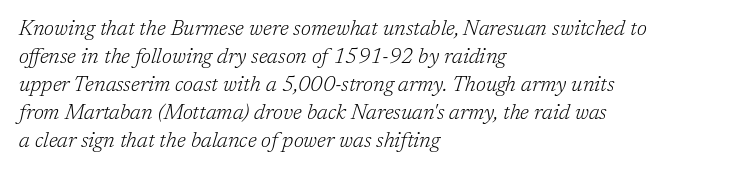
The image shows 21 px text type, italic (leaning right); set left-aligned, normal line spacing (1.33x), normal letter spacing, not underlined.
